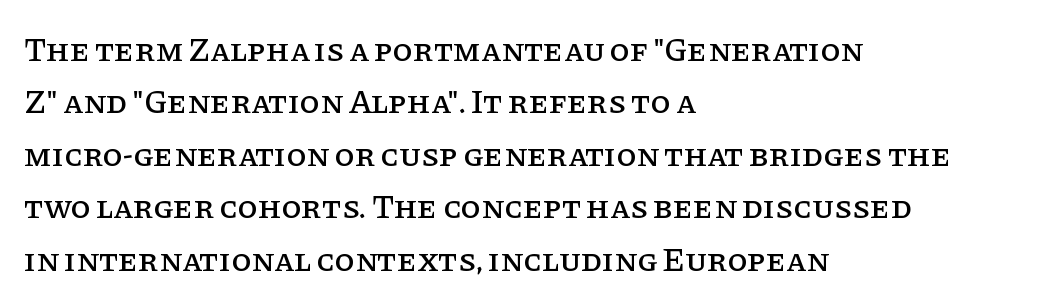
{"serif": "yes", "italic": "no", "width": "normal", "stroke_contrast": "low", "x_height": "large", "monospaced": "no", "underline": "no", "align": "left", "line_spacing": "normal", "line_spacing_ratio": 1.59, "letter_spacing": "normal", "letter_spacing_em": 0.0, "glyph_px": 33}
